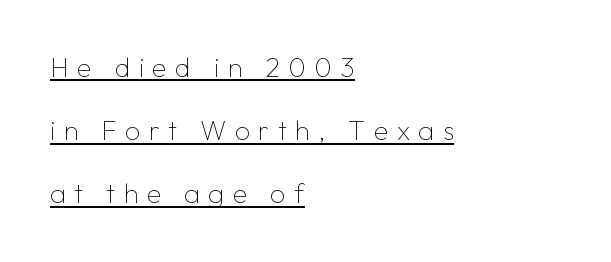
{"italic": "no", "bold": "no", "underline": "yes", "align": "left", "line_spacing": "loose", "line_spacing_ratio": 2.34, "letter_spacing": "wide", "letter_spacing_em": 0.31, "glyph_px": 27}
